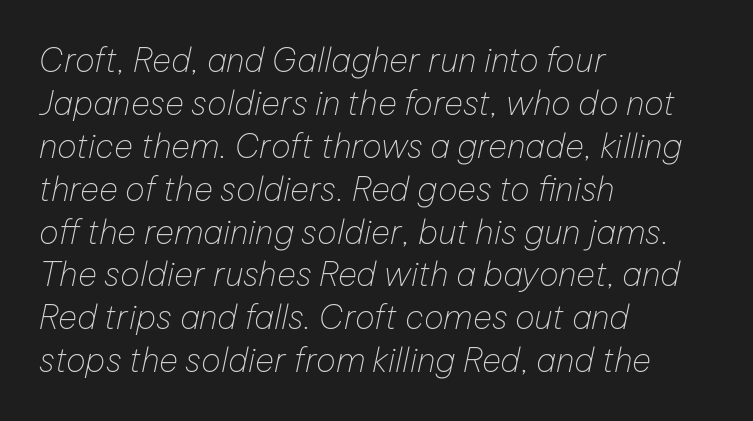
Stroke thickness stays within the range of a standard reading face or lighter. Lines of text with bare space underneath. Varying glyph widths throughout — classic text-font behaviour. The letters sit at their default tracking, neither squeezed nor spread. There's an unmistakable incline to the writing here. Every row of glyphs begins at an identical x-position on the left.
